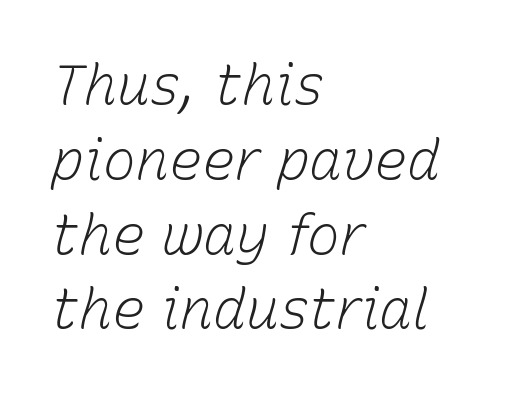
Q: Is the text bold? A: No.
Q: Is the text italic (slanted)? A: Yes, it leans right by about 15 degrees.
Q: Is the text underlined? A: No.
Q: How is the paragraph aligned? A: Left-aligned.
Q: Is the spacing between letters normal or unusually wide? A: Normal.
Q: Is the spacing between lines tight, normal or loose? A: Normal.
Q: Width (condensed, normal, or wide)? A: Normal.
Q: Stroke contrast? A: Low.
Q: x-height? A: Medium.
Q: Monospaced? A: No.
